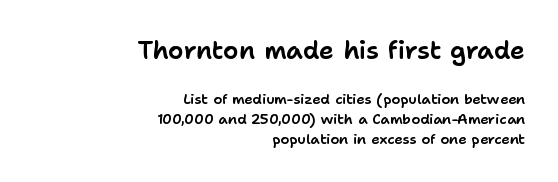
The rendering shrinks the type as you move from the upper chunk to the lower. Ordinary non-slanted type is in use. Right-aligned paragraph, ragged on the left. Has an underline been added? It has not. The rows are spaced the way most documents space them. The letters sit at their default tracking, neither squeezed nor spread.
